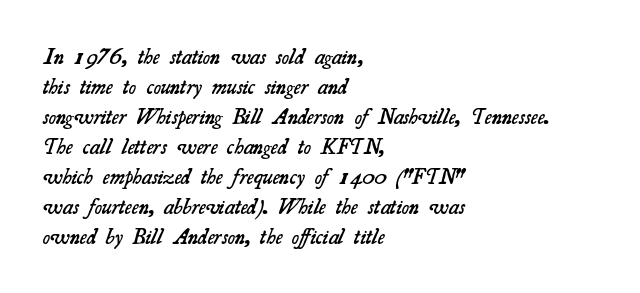
The image shows 22 px text type; set left-aligned, normal line spacing (1.36x), normal letter spacing, not underlined.
